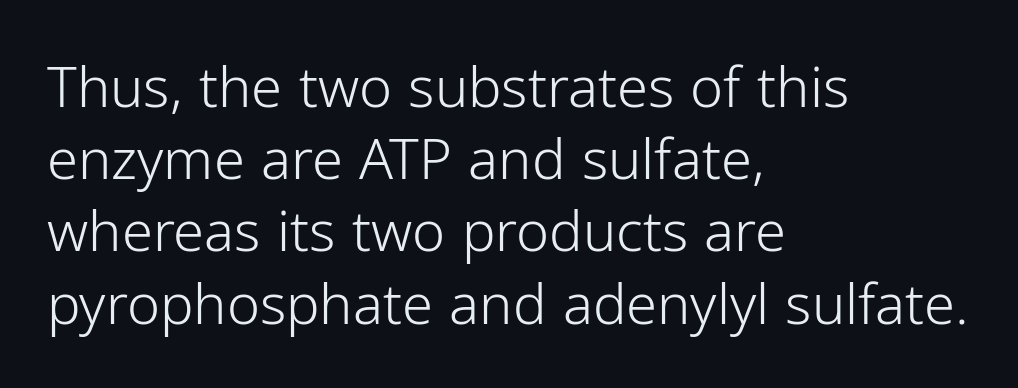
Q: Is the text bold? A: No.
Q: Is the text italic (slanted)? A: No, it is upright.
Q: Is the typeface a serif or a sans-serif typeface? A: Sans-serif.
Q: Is the text underlined? A: No.
Q: How is the paragraph aligned? A: Left-aligned.
Q: Is the spacing between letters normal or unusually wide? A: Normal.
Q: Is the spacing between lines tight, normal or loose? A: Normal.
Q: Width (condensed, normal, or wide)? A: Normal.
Q: Stroke contrast? A: Low.
Q: x-height? A: Medium.
Q: Monospaced? A: No.
